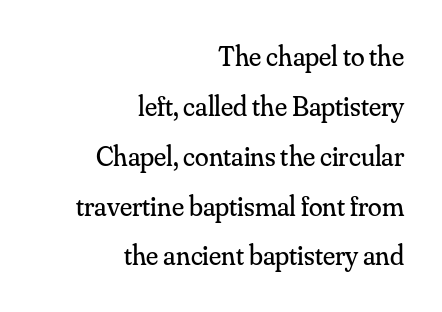
Q: Is the text bold? A: No.
Q: Is the text italic (slanted)? A: No, it is upright.
Q: Is the typeface a serif or a sans-serif typeface? A: Serif.
Q: Is the text underlined? A: No.
Q: How is the paragraph aligned? A: Right-aligned.
Q: Is the spacing between letters normal or unusually wide? A: Normal.
Q: Width (condensed, normal, or wide)? A: Normal.
Q: Stroke contrast? A: Medium.
Q: x-height? A: Small.
Q: Monospaced? A: No.
